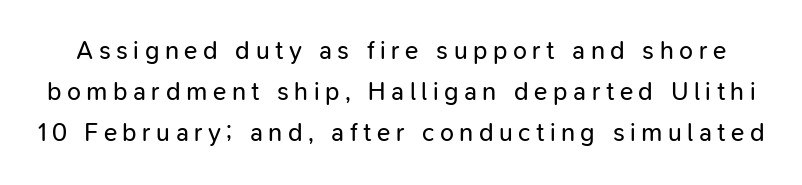
These lines sit exactly where default settings would place them. Letters rest on an invisible, unmarked baseline. In terms of posture, this sample is upright. The type is letterspaced generously, with wide tracking. Stroke mass is kept to a normal reading level or below.
